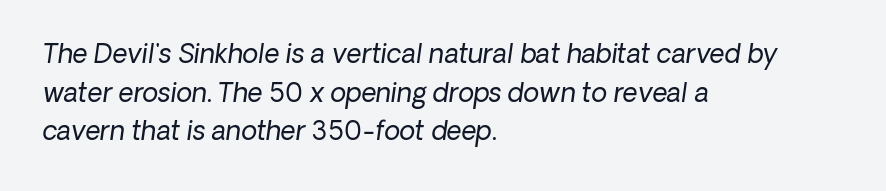
Standard letterfit; no display-style spreading of the glyphs. Regular leading. The passage shown leans; its letterforms are oblique. Weight: regular or lighter. The compositor pushed each line to the left boundary.
